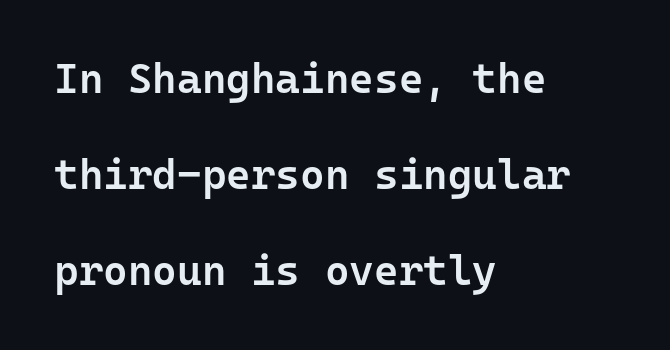
Q: Is the text bold? A: Semi-bold.
Q: Is the text italic (slanted)? A: No, it is upright.
Q: Is the typeface a serif or a sans-serif typeface? A: Sans-serif.
Q: Is the text underlined? A: No.
Q: How is the paragraph aligned? A: Left-aligned.
Q: Is the spacing between letters normal or unusually wide? A: Normal.
Q: Is the spacing between lines tight, normal or loose? A: Loose.
Q: Width (condensed, normal, or wide)? A: Normal.
Q: Stroke contrast? A: Low.
Q: x-height? A: Medium.
Q: Monospaced? A: Yes.
